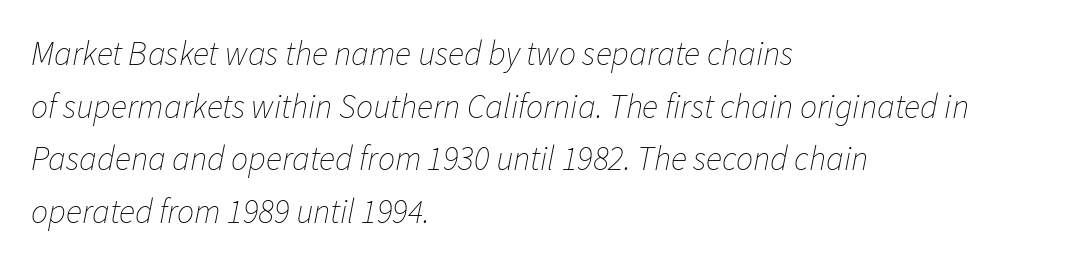
The lines are quadded left. Underlining? Definitely not there. A normal amount of white space separates one row of letters from the next. On a weight scale, this lands at 450 or below. Would a proofreader flag this as italicized? Yes.
